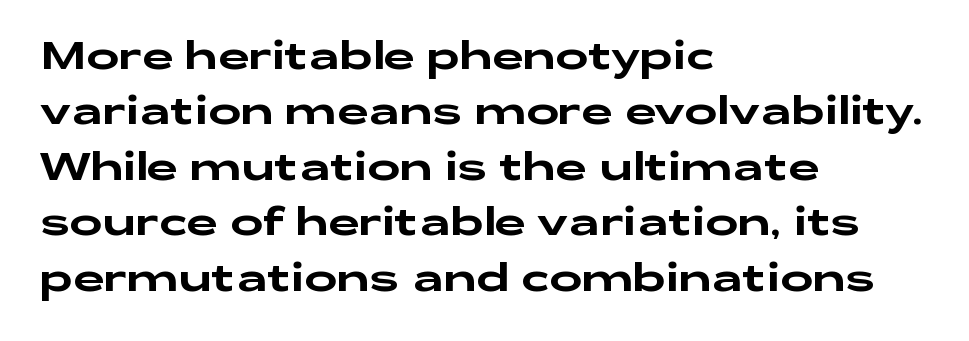
The lines sit at an ordinary, default distance from one another. Plain, unruled lines of type. Looks like regular typesetting: each glyph gets only the width it needs. Rendered with straight, roman letterforms. The characters display no serif detailing; their extremities are plain.
